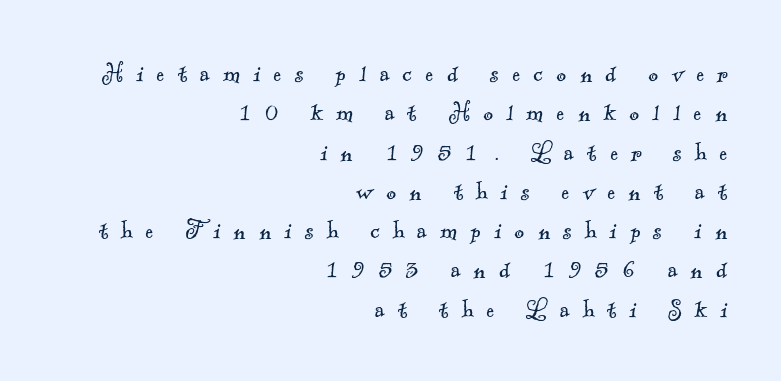
The image shows 30 px light serif type; set right-aligned, normal line spacing (1.31x), unusually wide letter spacing (+0.44 em), not underlined; a small x-height.
